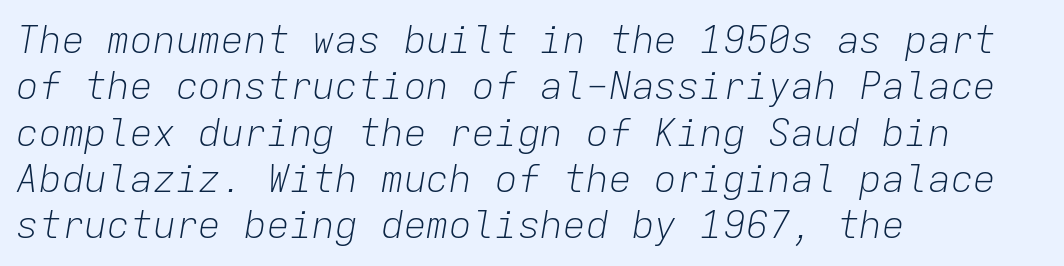
{"italic": "yes", "lean": "right", "slant_degrees": 9, "bold": "no", "weight": "light", "width": "normal", "stroke_contrast": "low", "x_height": "medium", "monospaced": "yes", "underline": "no", "align": "left", "line_spacing_ratio": 1.22, "letter_spacing": "normal", "letter_spacing_em": 0.0, "glyph_px": 38}
